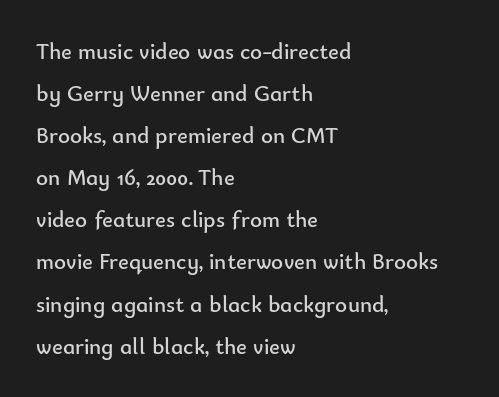
Casual observation: everything's shoved over to the left. Stem width sits at or under what a default text font uses. The horizontal fit of the characters is conventional and even. Nope, not italic — everything's standing straight. Nobody drew a line under any word here.
